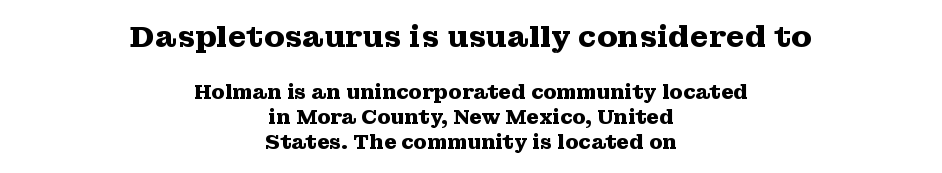
{"serif": "yes", "italic": "no", "bold": "yes", "weight": "heavy", "width": "wide", "stroke_contrast": "medium", "x_height": "medium", "monospaced": "no", "underline": "no", "align": "center", "line_spacing": "normal", "line_spacing_ratio": 1.26, "letter_spacing": "normal", "letter_spacing_em": 0.0, "larger_block": "first", "size_ratio": 1.5, "glyph_px": 30}
